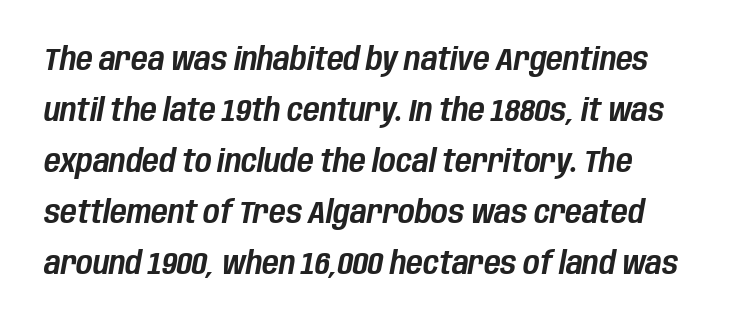
Q: Is the text italic (slanted)? A: Yes, it leans right by about 10 degrees.
Q: Is the text underlined? A: No.
Q: How is the paragraph aligned? A: Left-aligned.
Q: Is the spacing between letters normal or unusually wide? A: Normal.
Q: Is the spacing between lines tight, normal or loose? A: Normal.
Q: Width (condensed, normal, or wide)? A: Condensed.
Q: Stroke contrast? A: Low.
Q: x-height? A: Large.
Q: Monospaced? A: No.
